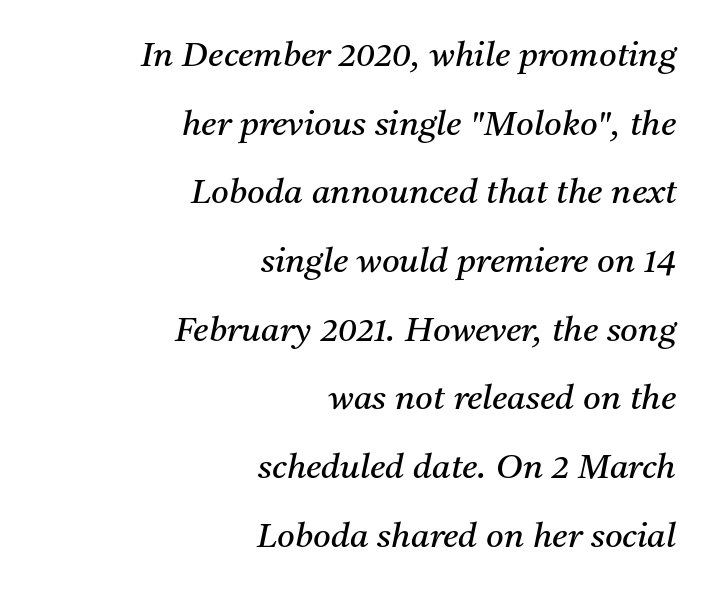
Q: Is the text bold? A: No.
Q: Is the text italic (slanted)? A: Yes, it leans right by about 11 degrees.
Q: Is the typeface a serif or a sans-serif typeface? A: Serif.
Q: Is the text underlined? A: No.
Q: How is the paragraph aligned? A: Right-aligned.
Q: Is the spacing between letters normal or unusually wide? A: Normal.
Q: Is the spacing between lines tight, normal or loose? A: Loose.
Q: Width (condensed, normal, or wide)? A: Normal.
Q: Stroke contrast? A: Medium.
Q: x-height? A: Medium.
Q: Monospaced? A: No.
